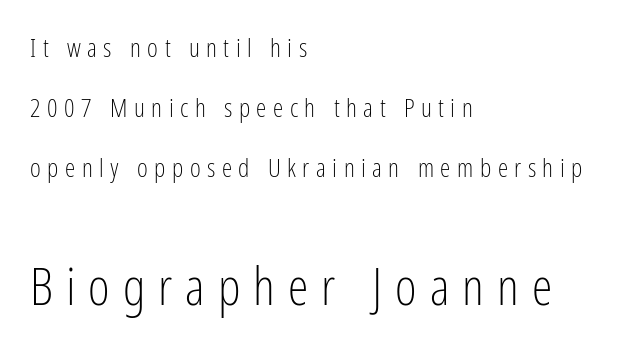
These two chunks differ in scale, with the bottom chunk taking the larger measure. The specimen reads as upright at a glance. The line texture is sparse and dotted thanks to wide tracking. Line starts are locked; line ends wander. A typesetter would call this proportional, since set widths differ per character. Type without underlining.
